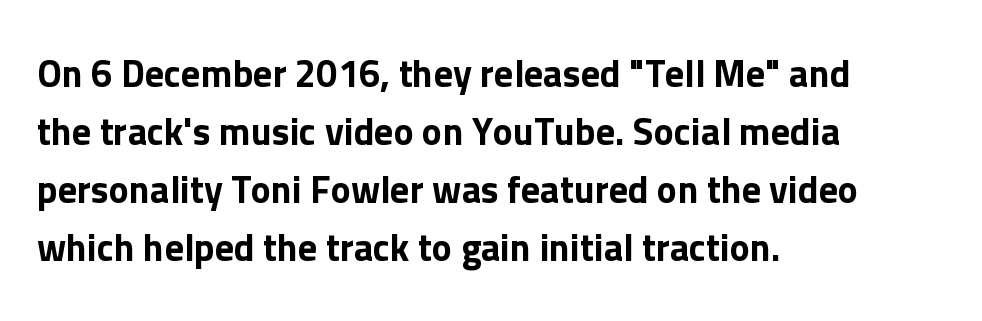
Q: Is the text italic (slanted)? A: No, it is upright.
Q: Is the typeface a serif or a sans-serif typeface? A: Sans-serif.
Q: Is the text underlined? A: No.
Q: How is the paragraph aligned? A: Left-aligned.
Q: Is the spacing between letters normal or unusually wide? A: Normal.
Q: Is the spacing between lines tight, normal or loose? A: Normal.
Q: Width (condensed, normal, or wide)? A: Normal.
Q: Stroke contrast? A: Low.
Q: x-height? A: Medium.
Q: Monospaced? A: No.
